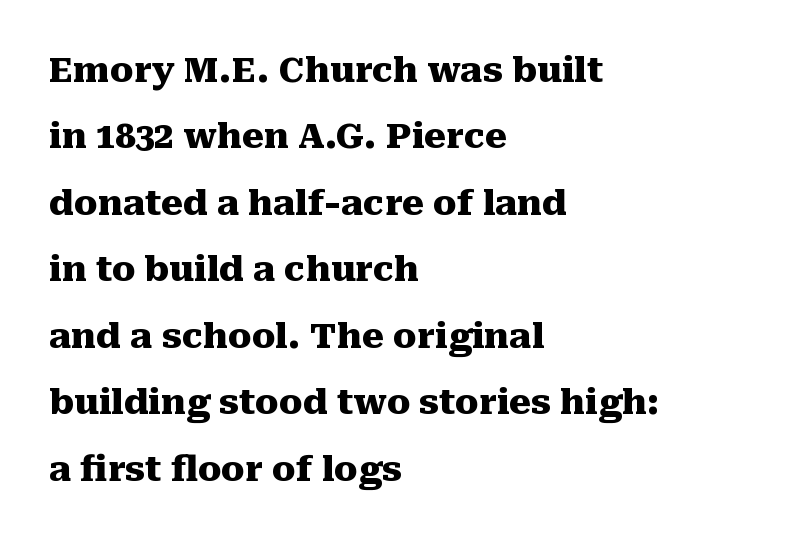
{"serif": "yes", "italic": "no", "bold": "yes", "weight": "heavy", "width": "normal", "stroke_contrast": "medium", "x_height": "medium", "monospaced": "no", "underline": "no", "align": "left", "line_spacing": "loose", "line_spacing_ratio": 1.9, "letter_spacing": "normal", "letter_spacing_em": 0.0, "glyph_px": 35}
